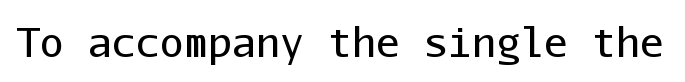
Each stroke keeps to a modest, everyday thickness or less. Beneath every word, the page is bare. Nothing sits at the stroke ends, so this counts as sans-serif. These lines are rendered in a fixed-pitch font.
